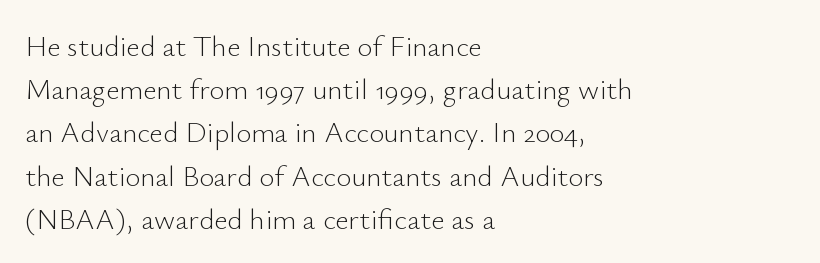
Q: Is the text bold? A: No.
Q: Is the text italic (slanted)? A: No, it is upright.
Q: Is the typeface a serif or a sans-serif typeface? A: Sans-serif.
Q: Is the text underlined? A: No.
Q: How is the paragraph aligned? A: Left-aligned.
Q: Is the spacing between letters normal or unusually wide? A: Normal.
Q: Is the spacing between lines tight, normal or loose? A: Normal.
Q: Width (condensed, normal, or wide)? A: Normal.
Q: Stroke contrast? A: Low.
Q: x-height? A: Small.
Q: Monospaced? A: No.
